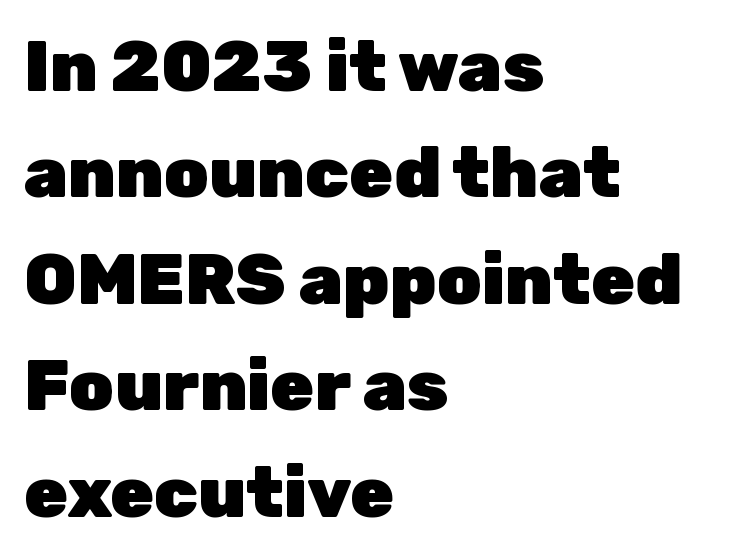
{"serif": "no", "italic": "no", "bold": "yes", "weight": "heavy", "width": "normal", "stroke_contrast": "low", "x_height": "medium", "monospaced": "no", "underline": "no", "align": "left", "line_spacing": "normal", "line_spacing_ratio": 1.5, "letter_spacing": "normal", "letter_spacing_em": 0.0, "glyph_px": 71}
